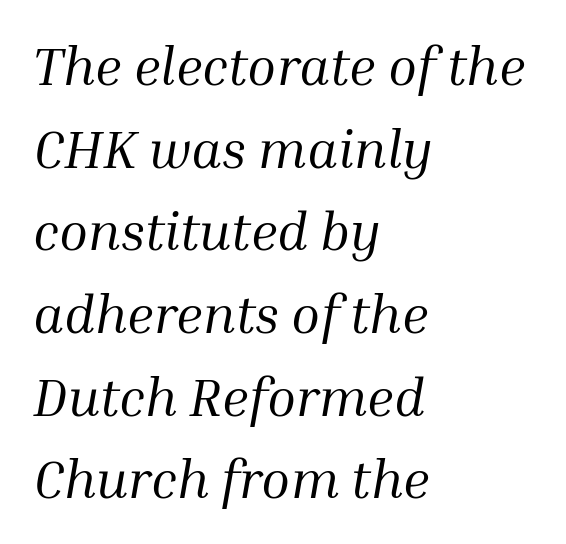
{"serif": "yes", "italic": "yes", "lean": "right", "slant_degrees": 10, "bold": "no", "weight": "regular", "width": "normal", "stroke_contrast": "medium", "x_height": "medium", "monospaced": "no", "underline": "no", "align": "left", "line_spacing": "normal", "line_spacing_ratio": 1.56, "letter_spacing": "normal", "letter_spacing_em": 0.0, "glyph_px": 53}
